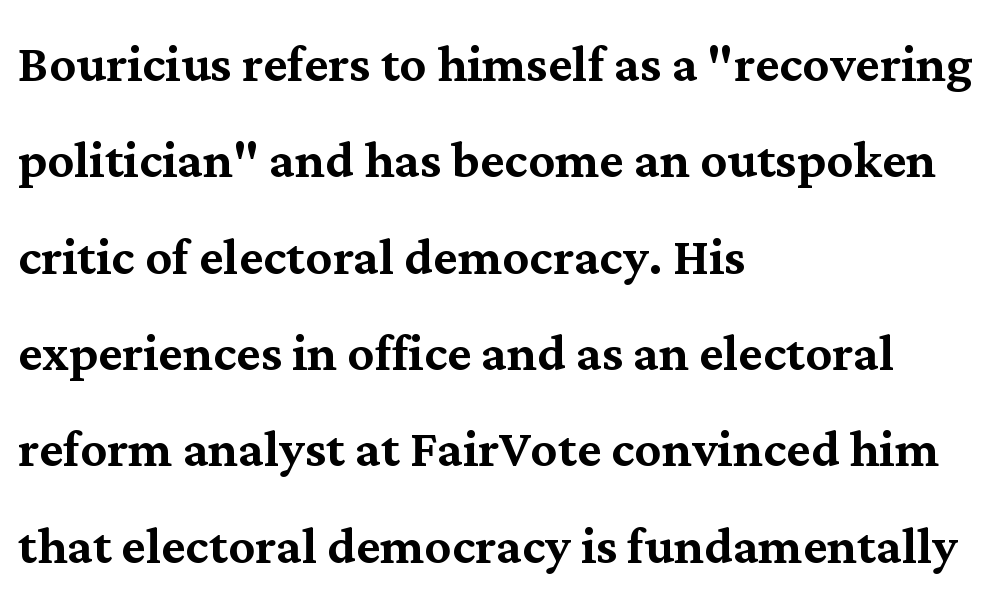
{"serif": "yes", "italic": "no", "width": "normal", "stroke_contrast": "medium", "x_height": "medium", "monospaced": "no", "underline": "no", "align": "left", "line_spacing": "normal", "line_spacing_ratio": 1.46, "letter_spacing": "normal", "letter_spacing_em": 0.0, "glyph_px": 66}
